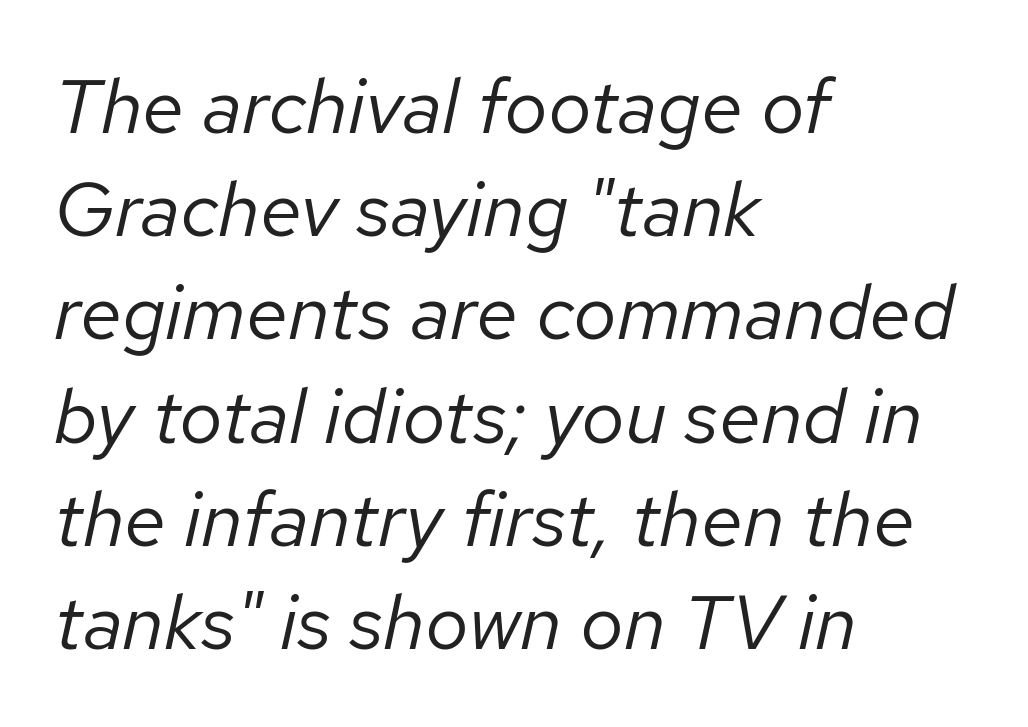
Just letters on the line, the space beneath them empty. These lines are set flush left with a ragged right edge. A normal amount of white space separates one row of letters from the next. In terms of posture, this sample is oblique. Unbolded letterforms with no extra heft. Is the letter spacing exaggerated? No — it looks like the ordinary default.
